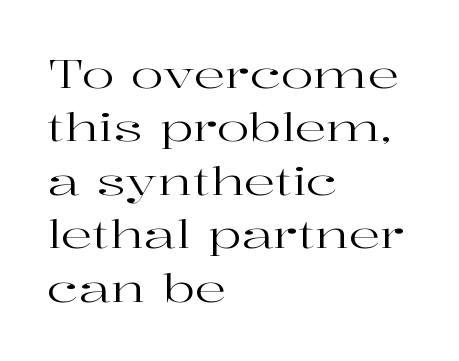
The image shows 39 px regular-weight, wide serif type, upright; set left-aligned, normal line spacing (1.37x), normal letter spacing, not underlined; high stroke contrast and a medium x-height.
